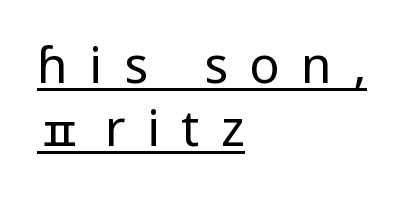
The face used here is proportionally spaced, like ordinary book or web type. The characters display no serif detailing; their extremities are plain. Stroke mass is kept to a normal reading level or below. The axis of the letterforms is exactly vertical.
